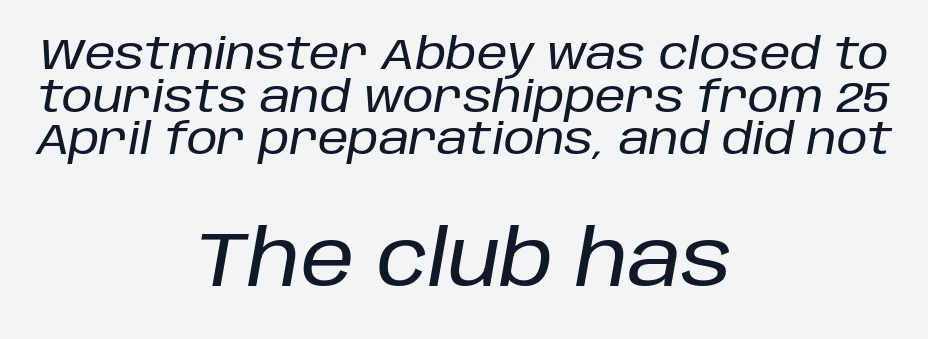
The face used here is proportionally spaced, like ordinary book or web type. If you squint, the bottom block still reads clearly — it's the larger of the two. In terms of letterspacing, this is plain default setting. Horizontal alignment here is central, giving a formal, balanced look. Descenders are the only things crossing below the line.
